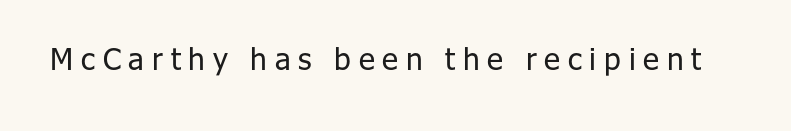
{"serif": "no", "italic": "no", "bold": "no", "weight": "regular", "width": "normal", "stroke_contrast": "low", "x_height": "medium", "monospaced": "no", "underline": "no", "letter_spacing": "wide", "letter_spacing_em": 0.26, "glyph_px": 30}
